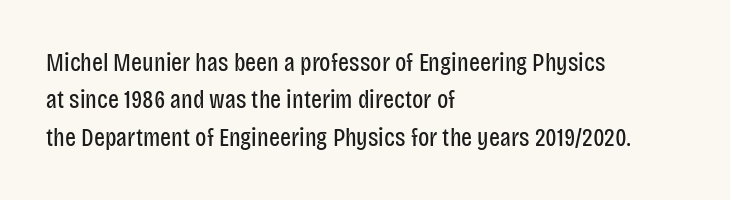
Is the letter spacing exaggerated? No — it looks like the ordinary default. This block has exactly the height ordinary leading produces. This is the regular roman posture of the typeface. Weight: not bold — regular or lighter.
